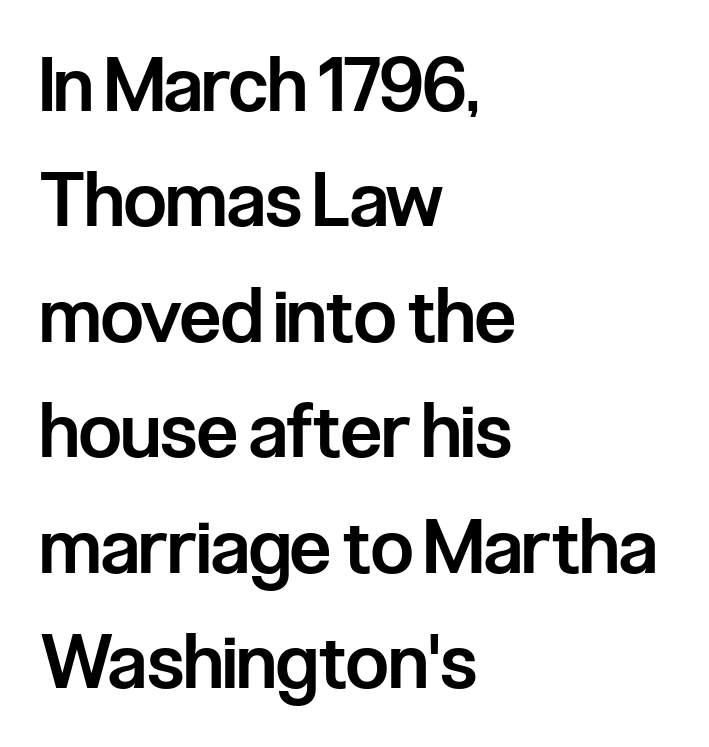
Normally led — the rows are evenly, conventionally spaced. Do the characters align in a grid? No, the font is proportional. Honestly, the letter spacing is just normal — you wouldn't notice it. The lettering holds an erect, upright posture throughout. What weight is shown? A semibold, between regular and bold.
